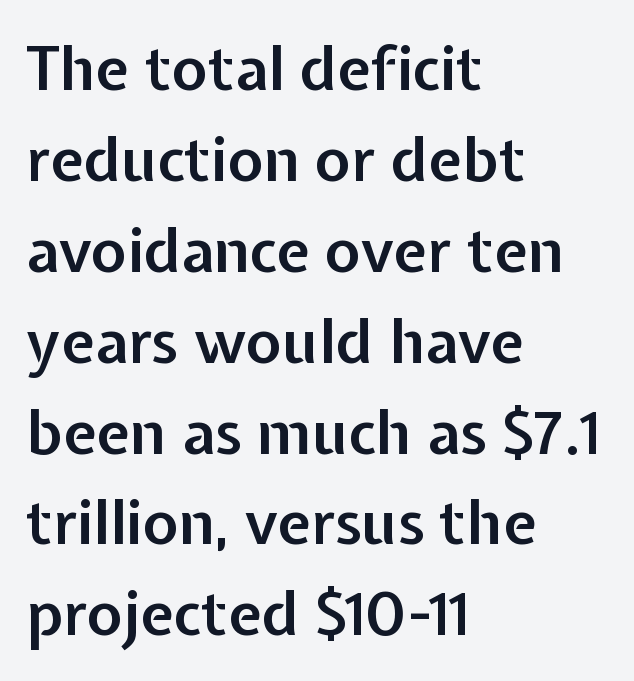
{"serif": "no", "italic": "no", "bold": "semi", "weight": "semibold", "width": "normal", "stroke_contrast": "low", "x_height": "medium", "monospaced": "no", "underline": "no", "align": "left", "line_spacing": "normal", "line_spacing_ratio": 1.49, "letter_spacing": "normal", "letter_spacing_em": 0.0, "glyph_px": 61}
